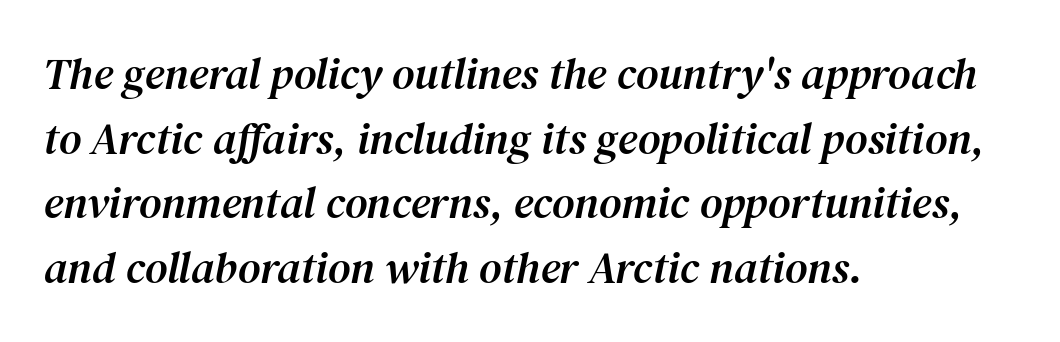
One-word summary of the alignment: left. Does the type have serifs? Yes, each stem ends in a small foot. Looking at the ascenders, they clearly lean. Honestly, there is no underline to notice here at all.
